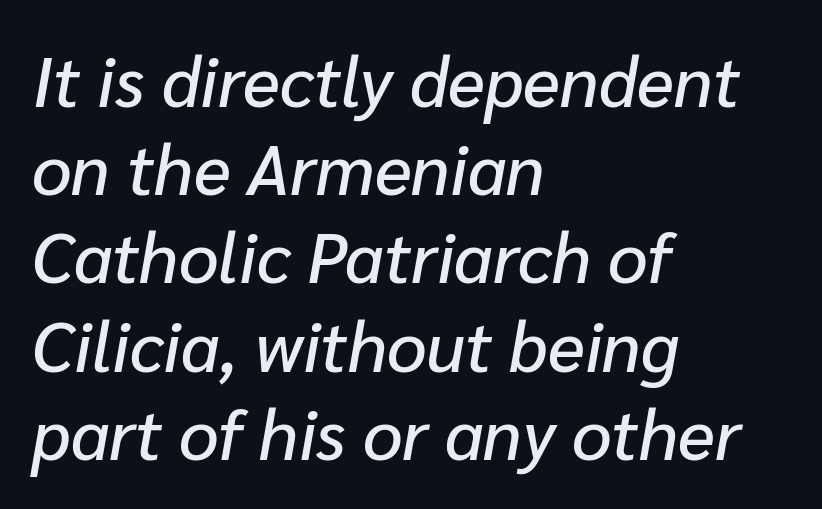
Q: Is the text italic (slanted)? A: Yes, it leans right by about 10 degrees.
Q: Is the text underlined? A: No.
Q: How is the paragraph aligned? A: Left-aligned.
Q: Is the spacing between letters normal or unusually wide? A: Normal.
Q: Is the spacing between lines tight, normal or loose? A: Normal.
Q: Width (condensed, normal, or wide)? A: Normal.
Q: Stroke contrast? A: Low.
Q: x-height? A: Medium.
Q: Monospaced? A: No.
